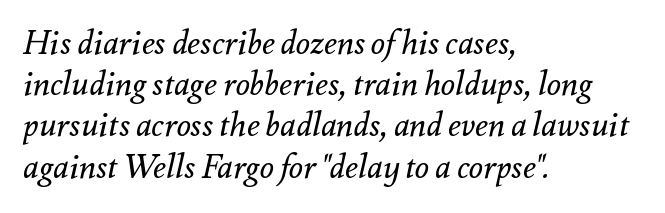
{"italic": "yes", "lean": "right", "slant_degrees": 12, "bold": "no", "weight": "regular", "width": "normal", "stroke_contrast": "medium", "x_height": "small", "monospaced": "no", "underline": "no", "align": "left", "line_spacing": "normal", "line_spacing_ratio": 1.25, "letter_spacing": "normal", "letter_spacing_em": 0.0, "glyph_px": 33}
